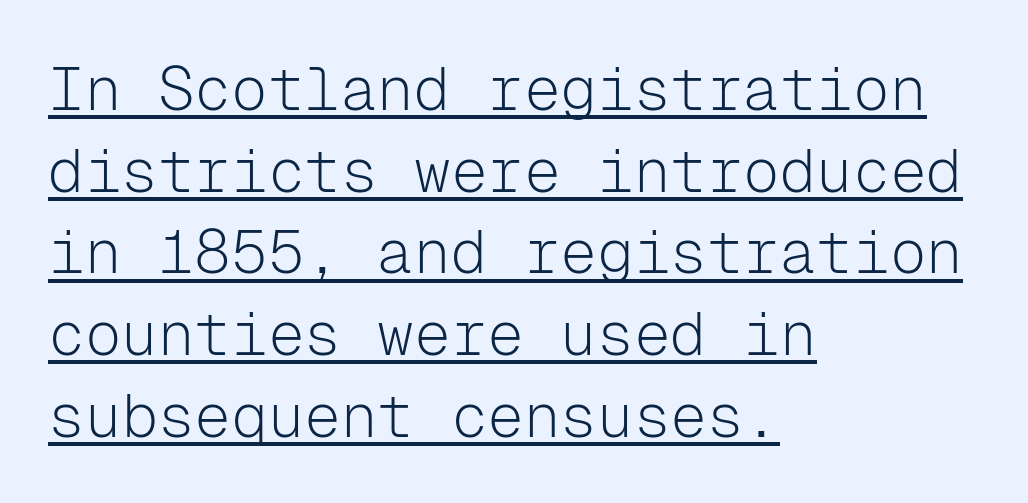
The image shows 61 px light sans-serif type, upright, monospaced; set left-aligned, normal line spacing (1.34x), normal letter spacing, underlined; low stroke contrast and a medium x-height.
